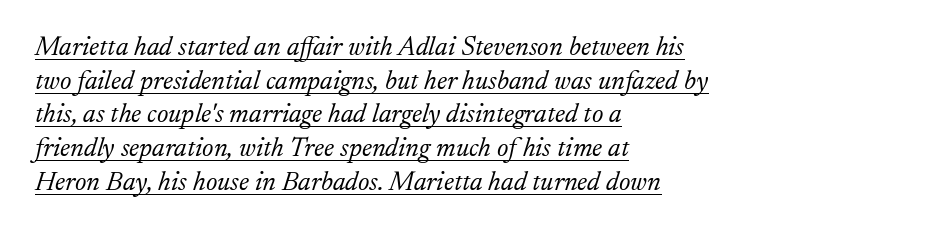
Q: Is the text bold? A: No.
Q: Is the text italic (slanted)? A: Yes, it leans right by about 17 degrees.
Q: Is the text underlined? A: Yes.
Q: How is the paragraph aligned? A: Left-aligned.
Q: Is the spacing between letters normal or unusually wide? A: Normal.
Q: Is the spacing between lines tight, normal or loose? A: Normal.
